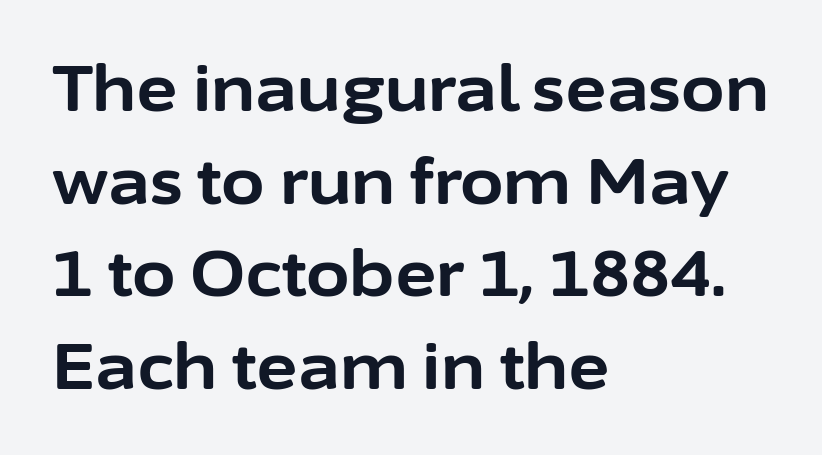
The image shows 63 px bold sans-serif type, upright; set left-aligned, normal line spacing (1.47x), normal letter spacing, not underlined; low stroke contrast and a medium x-height.
